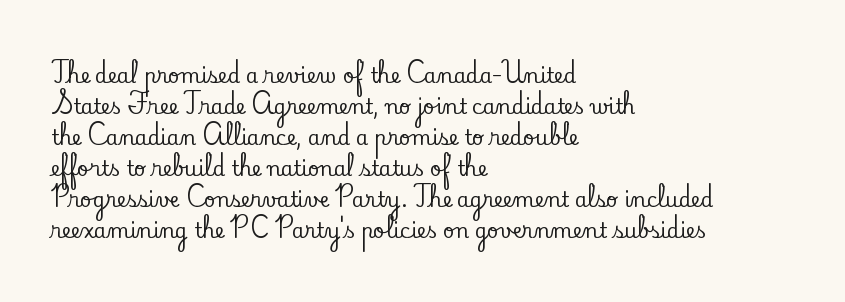
{"italic": "no", "underline": "no", "align": "left", "line_spacing": "normal", "line_spacing_ratio": 1.55, "letter_spacing": "normal", "letter_spacing_em": 0.0, "glyph_px": 20}
